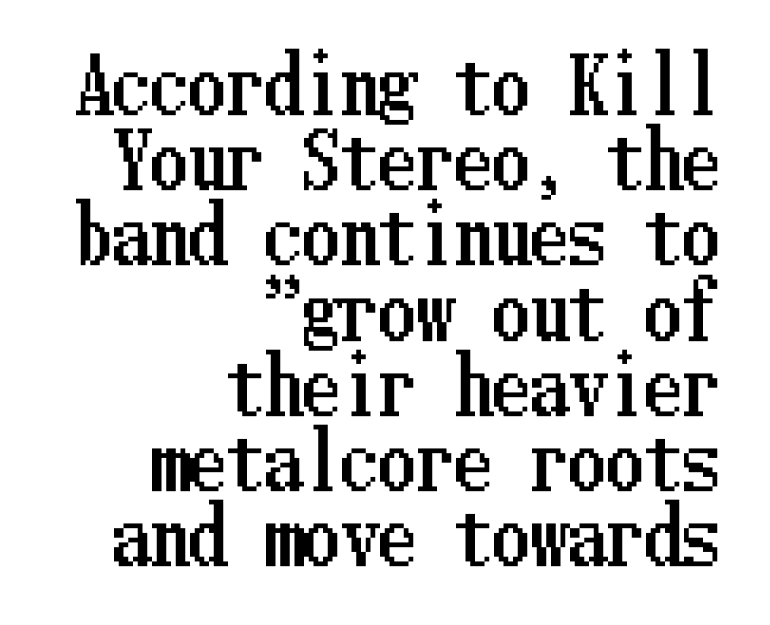
Q: Is the text italic (slanted)? A: No, it is upright.
Q: Is the text underlined? A: No.
Q: How is the paragraph aligned? A: Right-aligned.
Q: Is the spacing between letters normal or unusually wide? A: Normal.
Q: Is the spacing between lines tight, normal or loose? A: Tight.
Q: Width (condensed, normal, or wide)? A: Condensed.
Q: Stroke contrast? A: Low.
Q: x-height? A: Medium.
